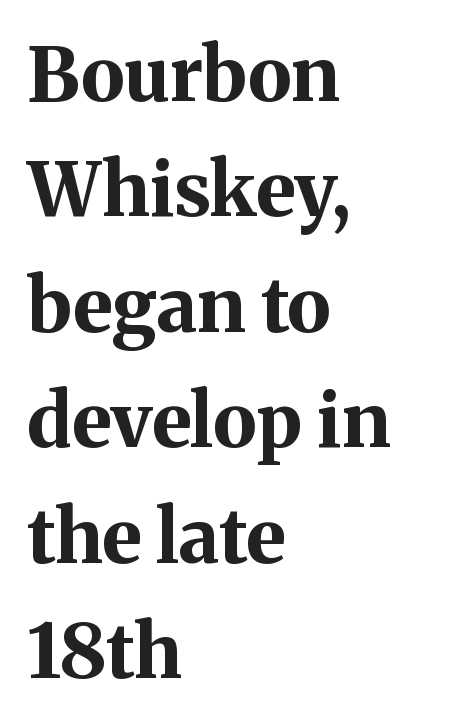
{"serif": "yes", "italic": "no", "bold": "yes", "weight": "bold", "width": "normal", "stroke_contrast": "medium", "x_height": "medium", "monospaced": "no", "underline": "no", "align": "left", "line_spacing": "normal", "line_spacing_ratio": 1.54, "letter_spacing": "normal", "letter_spacing_em": 0.0, "glyph_px": 75}
